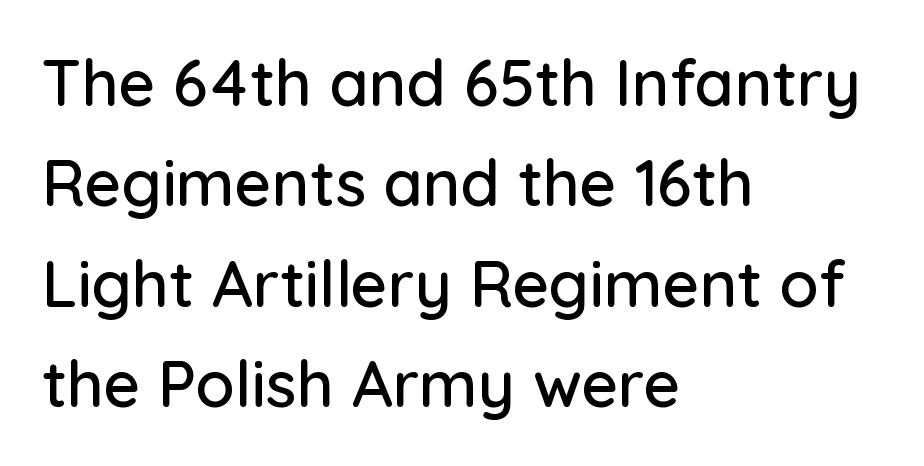
The image shows 64 px sans-serif type, upright; set left-aligned, normal line spacing (1.57x), normal letter spacing, not underlined; low stroke contrast and a medium x-height.
